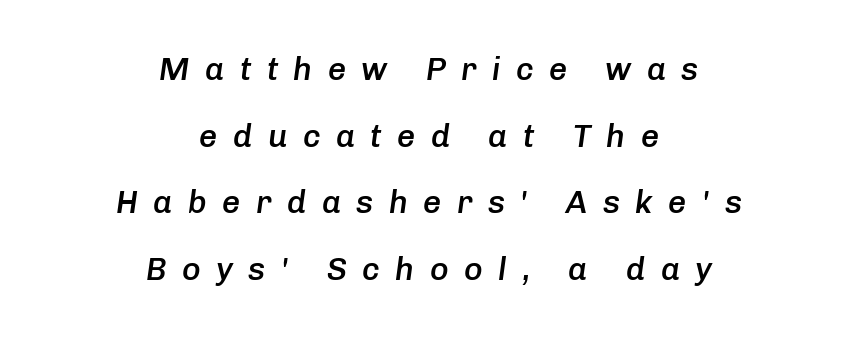
Q: Is the text bold? A: Semi-bold.
Q: Is the text italic (slanted)? A: Yes, it leans right by about 8 degrees.
Q: Is the text underlined? A: No.
Q: How is the paragraph aligned? A: Centered.
Q: Is the spacing between letters normal or unusually wide? A: Unusually wide.
Q: Is the spacing between lines tight, normal or loose? A: Loose.
Q: Width (condensed, normal, or wide)? A: Normal.
Q: Stroke contrast? A: Low.
Q: x-height? A: Medium.
Q: Monospaced? A: No.
